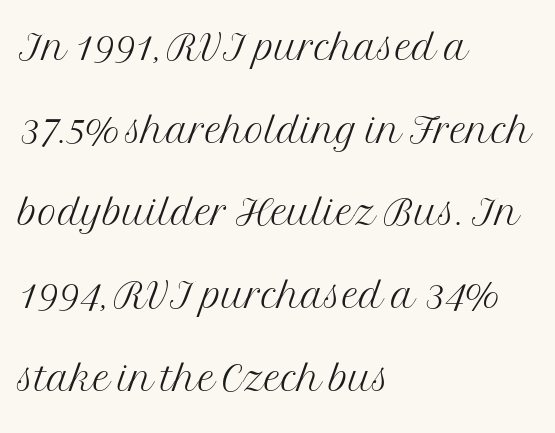
Q: Is the text bold? A: No.
Q: Is the text italic (slanted)? A: Yes.
Q: Is the typeface a serif or a sans-serif typeface? A: Serif.
Q: Is the text underlined? A: No.
Q: How is the paragraph aligned? A: Left-aligned.
Q: Is the spacing between letters normal or unusually wide? A: Normal.
Q: Is the spacing between lines tight, normal or loose? A: Normal.
Q: Width (condensed, normal, or wide)? A: Normal.
Q: Stroke contrast? A: Medium.
Q: x-height? A: Medium.
Q: Monospaced? A: No.
